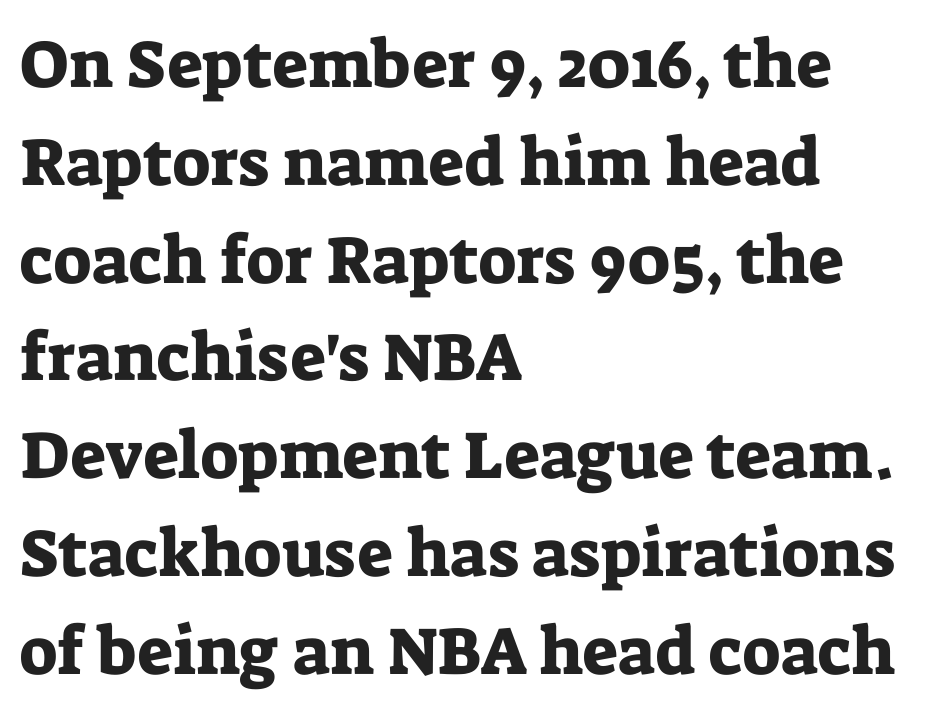
The image shows 67 px serif type, upright; set left-aligned, normal line spacing (1.46x), normal letter spacing, not underlined; low stroke contrast and a medium x-height.
